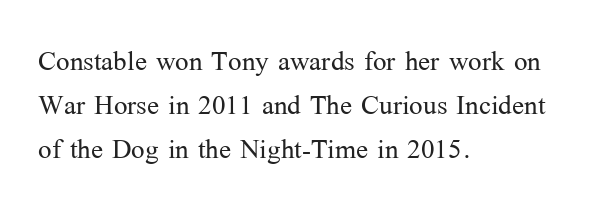
The image shows 36 px light serif type, upright; set left-aligned, line spacing 1.22x, normal letter spacing, not underlined; medium stroke contrast and a medium x-height.
